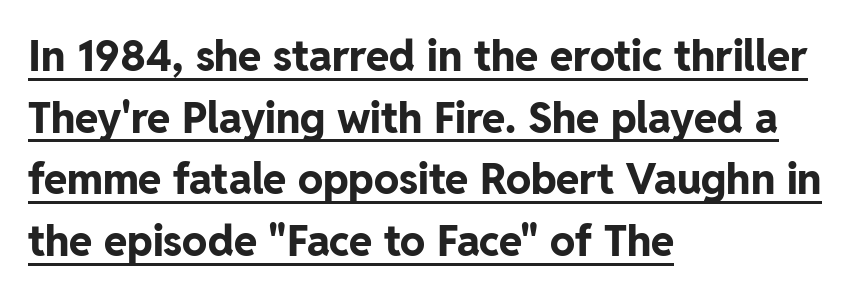
Q: Is the text bold? A: Yes.
Q: Is the text italic (slanted)? A: No, it is upright.
Q: Is the typeface a serif or a sans-serif typeface? A: Sans-serif.
Q: Is the text underlined? A: Yes.
Q: How is the paragraph aligned? A: Left-aligned.
Q: Is the spacing between letters normal or unusually wide? A: Normal.
Q: Is the spacing between lines tight, normal or loose? A: Normal.
Q: Width (condensed, normal, or wide)? A: Normal.
Q: Stroke contrast? A: Low.
Q: x-height? A: Medium.
Q: Monospaced? A: No.
